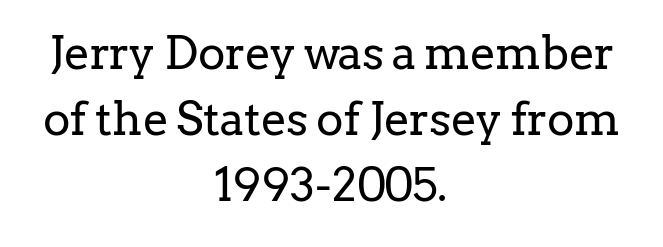
The line texture is even and compact thanks to regular tracking. Observe the serifs anchoring each vertical stroke in this sample. The designer left line spacing at the default. Each letter keeps its own natural width here, so spacing adapts to shape. Weight: in the light-to-regular range. Decoration check: the copy has no underline.
